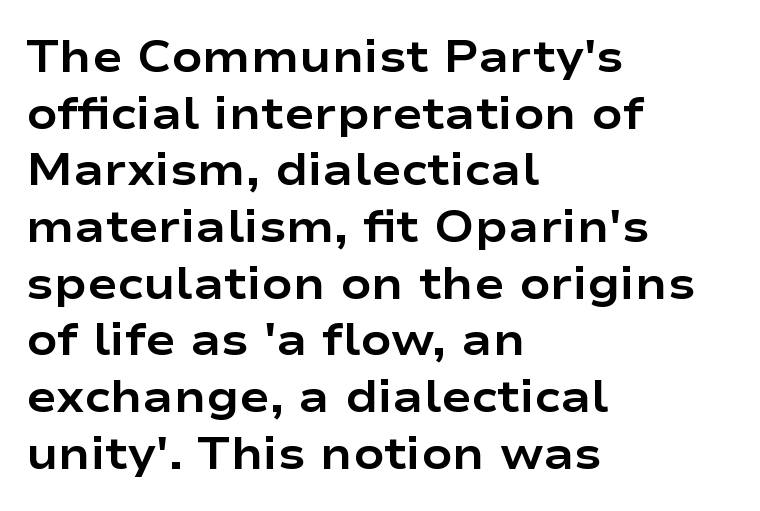
The image shows 45 px bold, wide sans-serif type, upright; set left-aligned, normal line spacing (1.26x), normal letter spacing, not underlined; low stroke contrast and a medium x-height.
